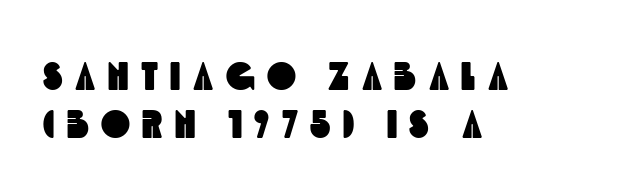
Glyph-to-glyph distance is far greater than everyday printed text. The face used here is a sans, in the tradition of grotesques and geometrics. Spacing verdict: proportional, widths tailored to each character. These lines are set flush left with a ragged right edge. Has an underline been added? It has not.
